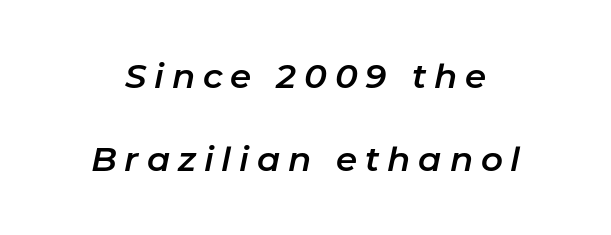
{"italic": "yes", "lean": "right", "slant_degrees": 11, "width": "normal", "stroke_contrast": "low", "x_height": "medium", "monospaced": "no", "underline": "no", "line_spacing": "loose", "line_spacing_ratio": 2.44, "letter_spacing": "wide", "letter_spacing_em": 0.23, "glyph_px": 34}
